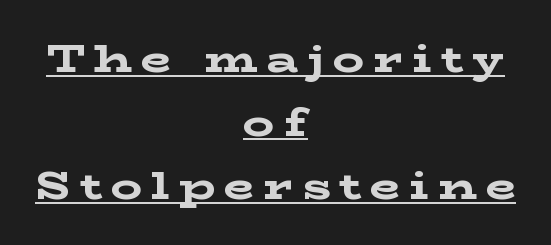
The image shows 39 px bold, wide serif type, upright; set centered, normal line spacing (1.63x), unusually wide letter spacing (+0.23 em), underlined; low stroke contrast and a medium x-height.
